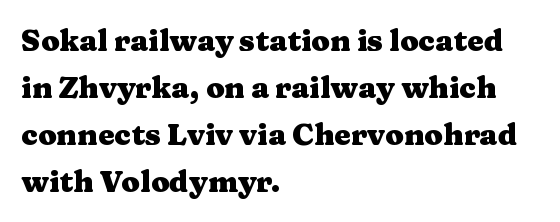
{"serif": "yes", "italic": "no", "bold": "yes", "weight": "heavy", "width": "wide", "stroke_contrast": "medium", "x_height": "medium", "monospaced": "no", "underline": "no", "align": "left", "line_spacing": "normal", "line_spacing_ratio": 1.57, "letter_spacing": "normal", "letter_spacing_em": 0.0, "glyph_px": 30}
